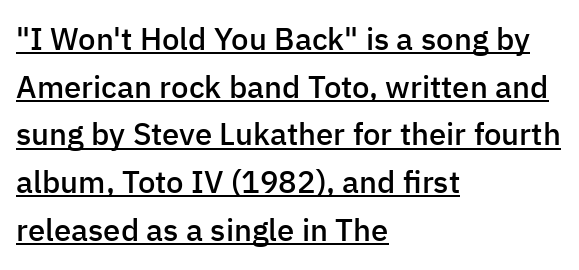
Q: Is the text bold? A: Semi-bold.
Q: Is the text italic (slanted)? A: No, it is upright.
Q: Is the typeface a serif or a sans-serif typeface? A: Sans-serif.
Q: Is the text underlined? A: Yes.
Q: How is the paragraph aligned? A: Left-aligned.
Q: Is the spacing between letters normal or unusually wide? A: Normal.
Q: Is the spacing between lines tight, normal or loose? A: Normal.
Q: Width (condensed, normal, or wide)? A: Normal.
Q: Stroke contrast? A: Low.
Q: x-height? A: Medium.
Q: Monospaced? A: No.
